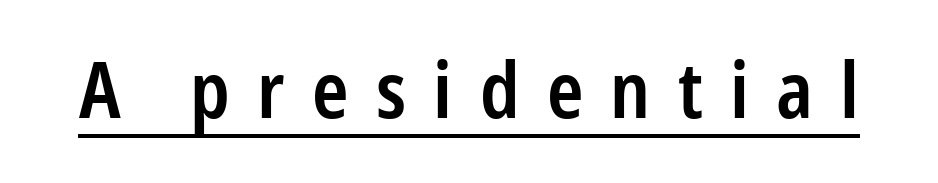
The image shows 78 px semibold, condensed sans-serif type, upright; set unusually wide letter spacing (+0.35 em), underlined; low stroke contrast and a medium x-height.
